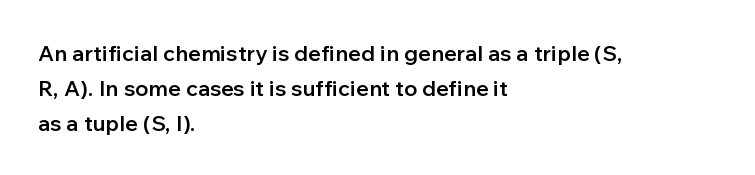
Rows of type keep a routine distance in the vertical direction. Tracking here is standard; glyphs follow each other at the usual distance. Ascenders rise straight up at ninety degrees. A fair bit of extra ink — the face is semibold, not bold.
